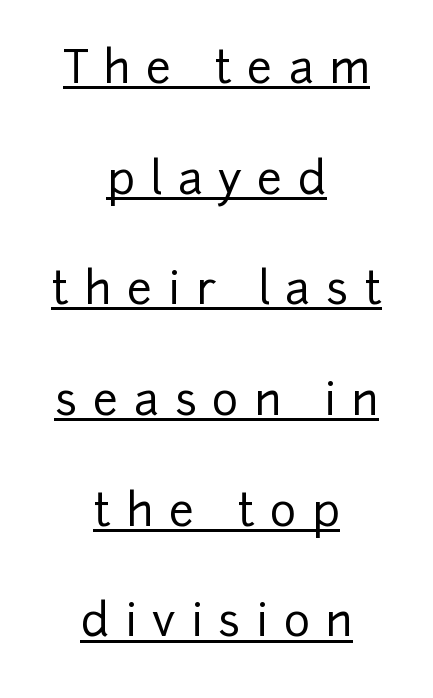
The leading is generous, giving the passage an open texture. Every stem runs plumb, perpendicular to the baseline. The passage shown is typed in a proportional face where columns would drift. Emphasis is given by a line drawn under the lettering. Typeset on center — no edge is straight. These lines have a slow, spaced-out rhythm from letter to letter.
